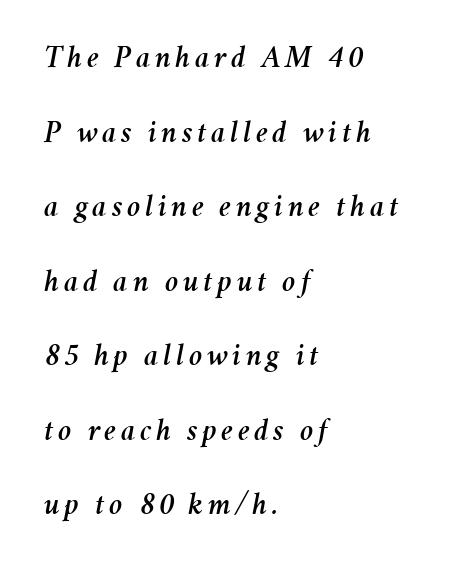
Rendered with sloped, italic letterforms. This block would shrink considerably if given ordinary leading; it's expanded now. Character widths vary here, with narrow letters taking less room than wide ones. Type without underlining. Reading down the block, your eye returns to a fixed left position each line.
